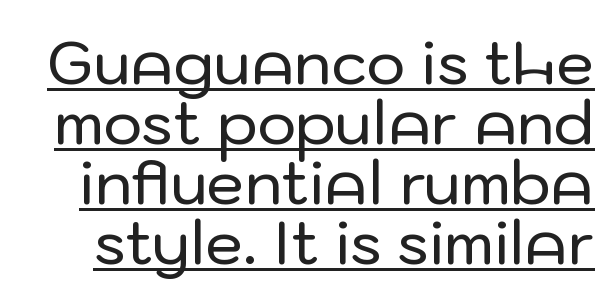
Short note: letters normally spaced. If you measured baseline to baseline, you'd find a short distance. Think of a printed novel: that variable character pitch is what you see here. Somebody hit Ctrl+U on this one — the words are underlined.
